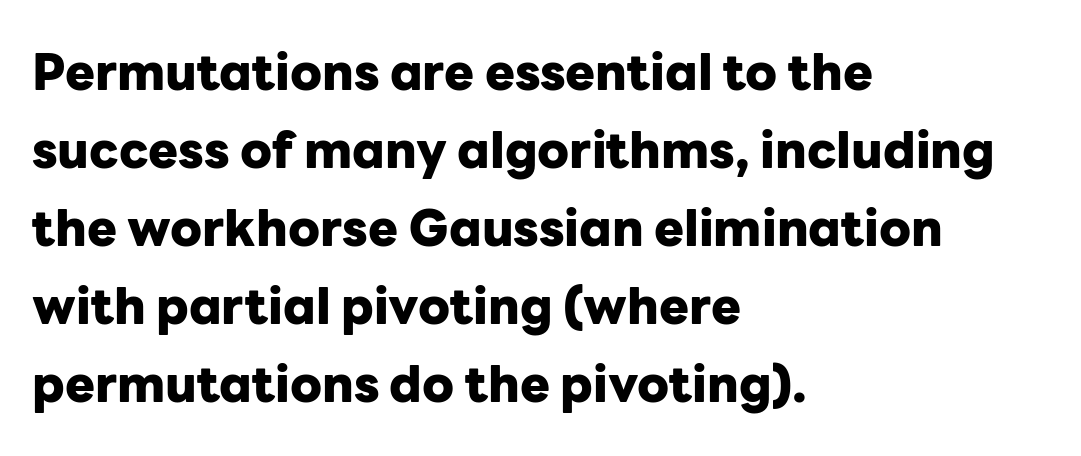
Q: Is the text bold? A: Yes.
Q: Is the text italic (slanted)? A: No, it is upright.
Q: Is the typeface a serif or a sans-serif typeface? A: Sans-serif.
Q: Is the text underlined? A: No.
Q: How is the paragraph aligned? A: Left-aligned.
Q: Is the spacing between letters normal or unusually wide? A: Normal.
Q: Is the spacing between lines tight, normal or loose? A: Normal.
Q: Width (condensed, normal, or wide)? A: Normal.
Q: Stroke contrast? A: Low.
Q: x-height? A: Medium.
Q: Monospaced? A: No.
